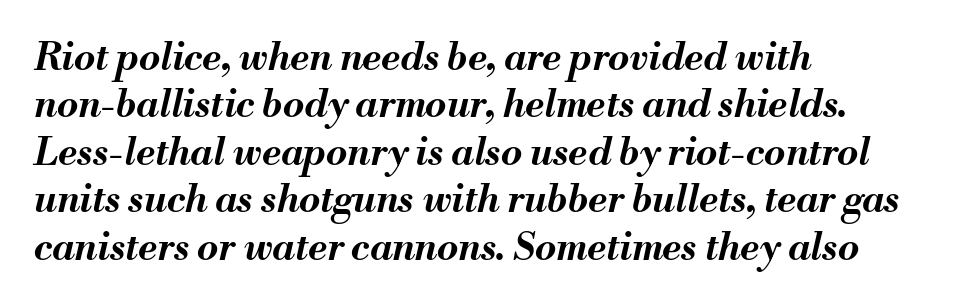
Normally led — the rows are evenly, conventionally spaced. The text block is weighted toward the left margin, trailing off unevenly rightward. Think of a printed novel: that variable character pitch is what you see here. Inter-character spacing is left at the font's built-in metrics. Compared with an ordinary text face, these strokes are far heavier — a full bold.
